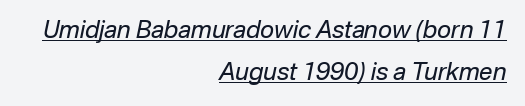
Q: Is the text bold? A: No.
Q: Is the text italic (slanted)? A: Yes, it leans right by about 12 degrees.
Q: Is the text underlined? A: Yes.
Q: How is the paragraph aligned? A: Right-aligned.
Q: Is the spacing between letters normal or unusually wide? A: Normal.
